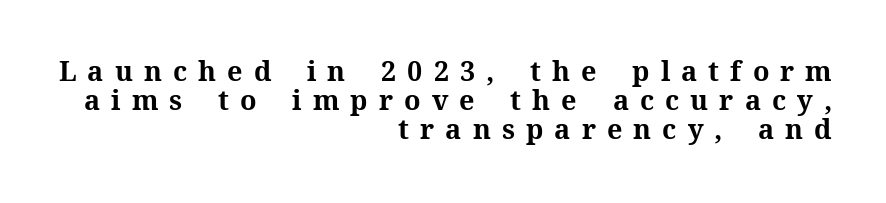
Q: Is the text bold? A: Yes.
Q: Is the text italic (slanted)? A: No, it is upright.
Q: Is the text underlined? A: No.
Q: How is the paragraph aligned? A: Right-aligned.
Q: Is the spacing between letters normal or unusually wide? A: Unusually wide.
Q: Is the spacing between lines tight, normal or loose? A: Tight.
